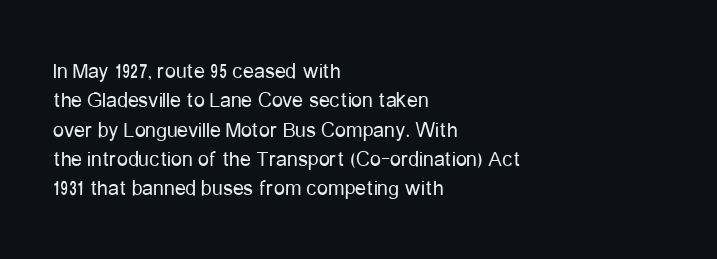
Q: Is the text bold? A: No.
Q: Is the text italic (slanted)? A: No, it is upright.
Q: Is the text underlined? A: No.
Q: How is the paragraph aligned? A: Left-aligned.
Q: Is the spacing between letters normal or unusually wide? A: Normal.
Q: Is the spacing between lines tight, normal or loose? A: Normal.
